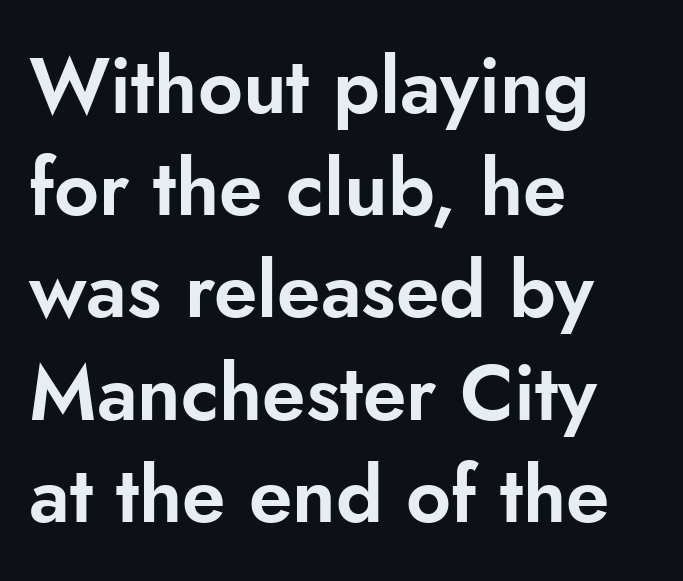
The text was rendered using a sans face with plain stroke endings. Reading down the block, your eye returns to a fixed left position each line. The area under the type is left untouched. The tracking reads as untouched default to a designer's eye.
